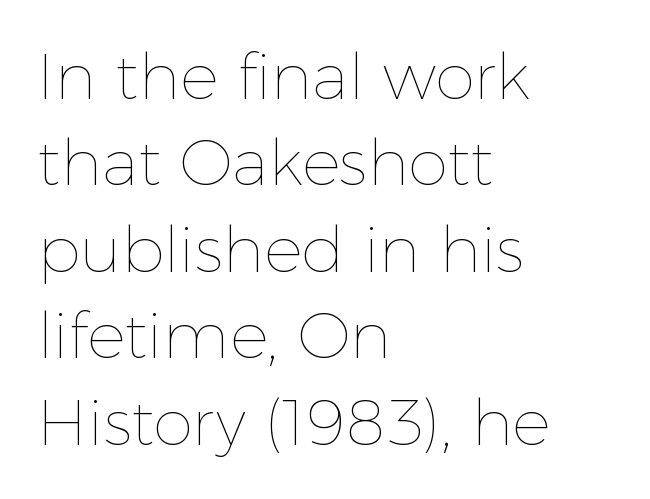
The lettering holds an erect, upright posture throughout. Horizontally, the lines are justified to the leading edge only. This is not heavy type; no bold has been used. Clear beneath every line of the passage. Here the glyphs are tracked normally, forming tight word shapes.
